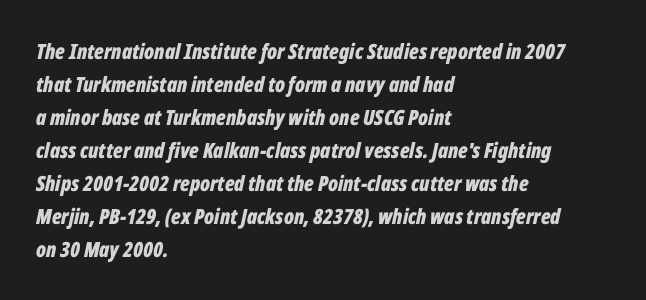
Q: Is the text bold? A: Yes.
Q: Is the text italic (slanted)? A: Yes, it leans right by about 12 degrees.
Q: Is the text underlined? A: No.
Q: How is the paragraph aligned? A: Left-aligned.
Q: Is the spacing between letters normal or unusually wide? A: Normal.
Q: Is the spacing between lines tight, normal or loose? A: Normal.
